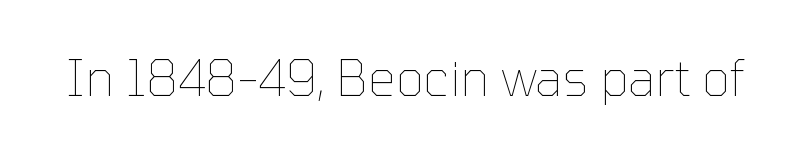
The image shows 49 px thin type, upright; set normal letter spacing, not underlined; low stroke contrast and a medium x-height.
